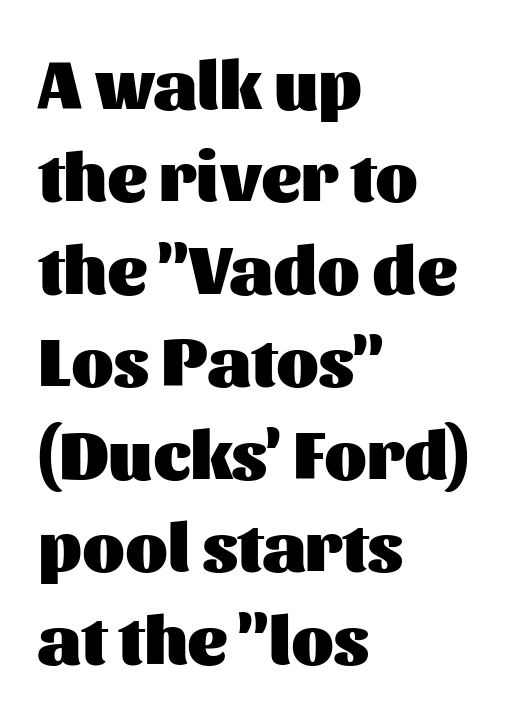
The passage shown has conventional tracking throughout. A classic flush-left, rag-right setting is used for this passage. Leading matches the norm, producing a regular column. The letters carry no serifs — their stems end cleanly without finishing strokes. Style check: upright. Caption: bold face, heavy strokes.
